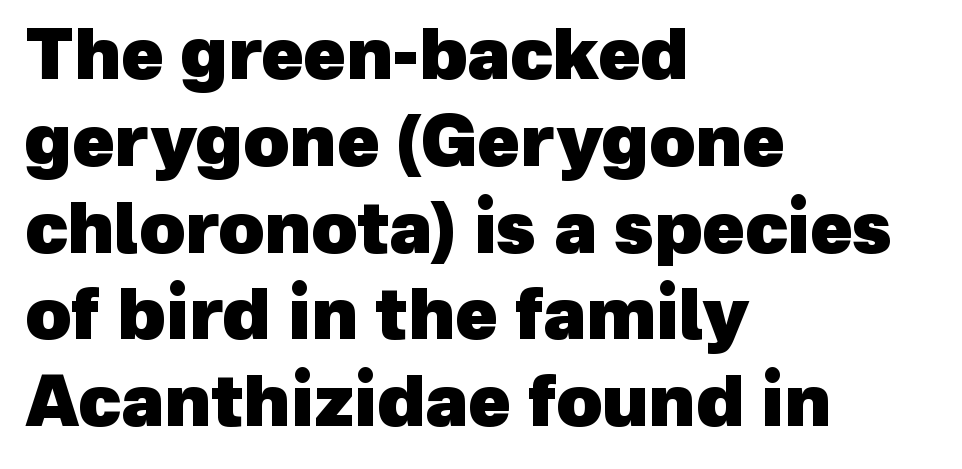
{"serif": "no", "bold": "yes", "weight": "heavy", "width": "normal", "x_height": "medium", "monospaced": "no", "underline": "no", "align": "left", "line_spacing_ratio": 1.24, "letter_spacing": "normal", "letter_spacing_em": 0.0, "glyph_px": 70}
